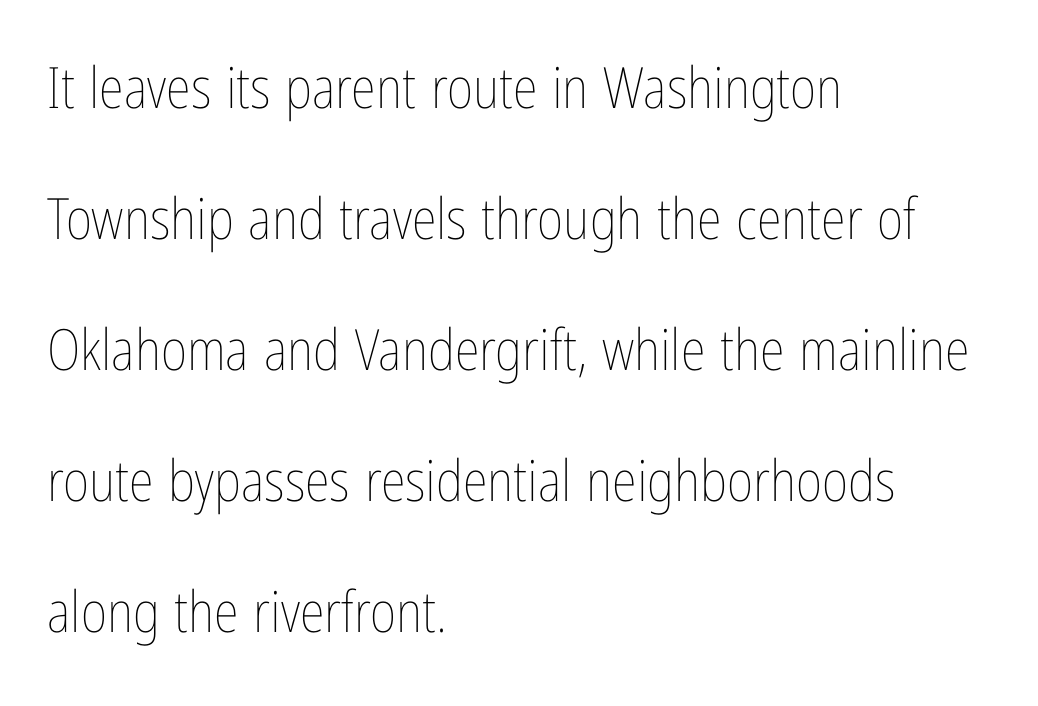
Unlike italic type, these characters show no tilt at all. Left-aligned paragraph, ragged on the right. The rendering keeps characters at their native spacing. Is this a heavy cut? Hardly; it is regular or lighter. Clear beneath every line of the passage. The space between consecutive lines is lavish.
